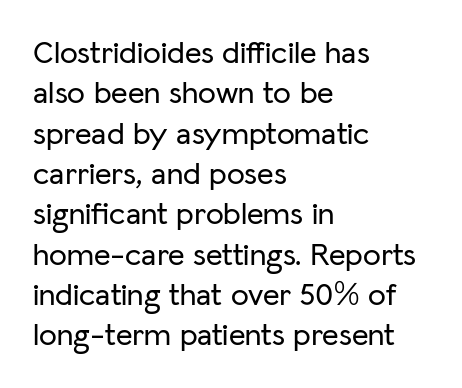
The image shows 32 px sans-serif type, upright; set left-aligned, normal line spacing (1.26x), normal letter spacing, not underlined; low stroke contrast and a medium x-height.
